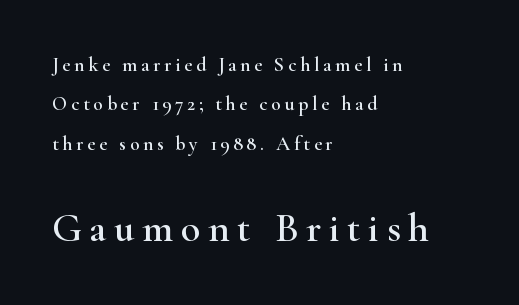
The image shows 41 px wide serif type, upright; set left-aligned, loose line spacing (1.97x), not underlined; the second (bottom) block is 2.05x larger; high stroke contrast and a small x-height.
